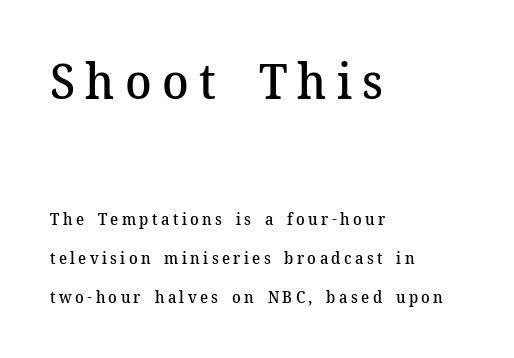
Character widths vary here, with narrow letters taking less room than wide ones. Words appear elongated and porous because spacing is wide. Old-style or modern, the face here clearly has serifs. Descenders are the only things crossing below the line.
